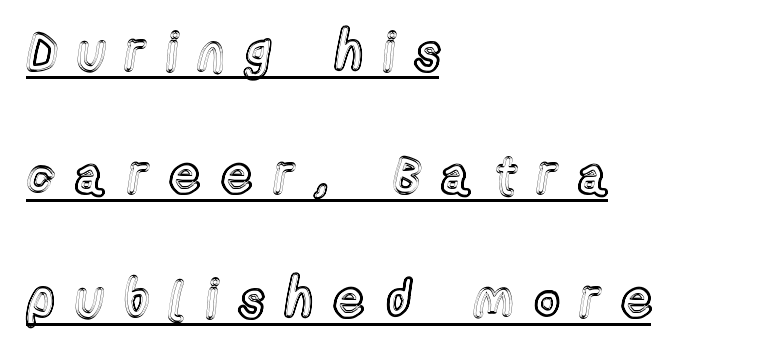
The image shows 53 px condensed type; set left-aligned, loose line spacing (2.33x), unusually wide letter spacing (+0.41 em), underlined; a medium x-height.
